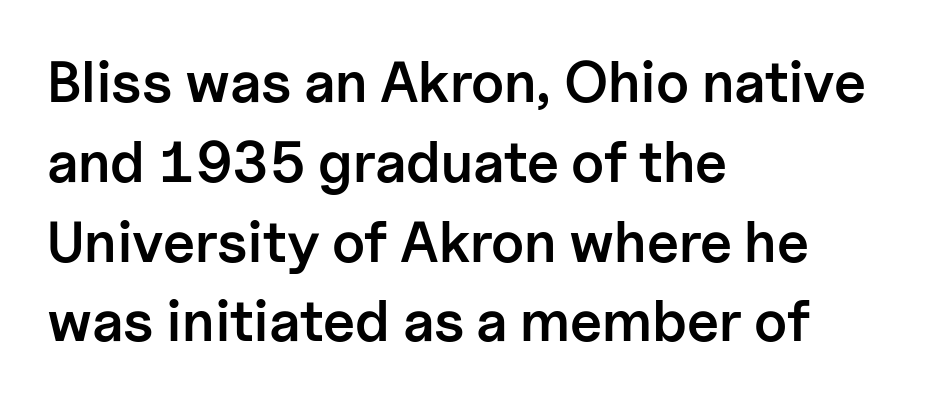
Q: Is the text bold? A: Semi-bold.
Q: Is the text italic (slanted)? A: No, it is upright.
Q: Is the typeface a serif or a sans-serif typeface? A: Sans-serif.
Q: Is the text underlined? A: No.
Q: How is the paragraph aligned? A: Left-aligned.
Q: Is the spacing between letters normal or unusually wide? A: Normal.
Q: Is the spacing between lines tight, normal or loose? A: Normal.
Q: Width (condensed, normal, or wide)? A: Normal.
Q: Stroke contrast? A: Low.
Q: x-height? A: Medium.
Q: Monospaced? A: No.
